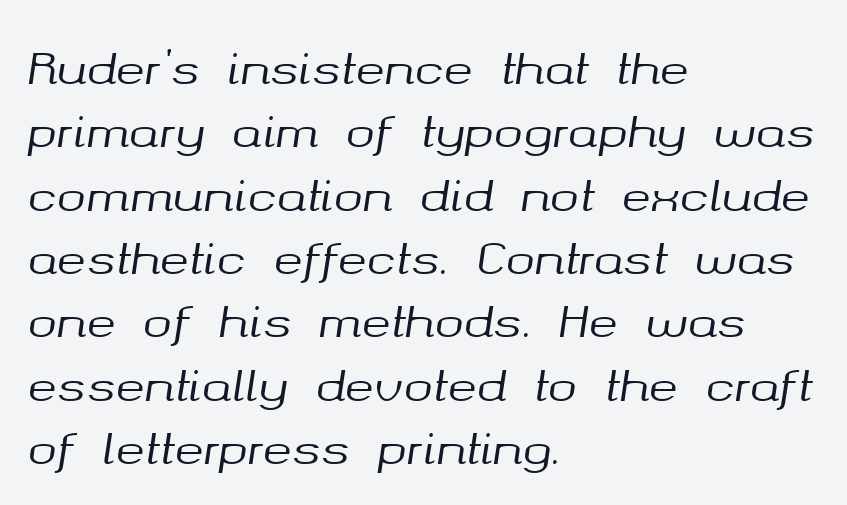
{"italic": "yes", "lean": "right", "slant_degrees": 8, "width": "normal", "stroke_contrast": "medium", "x_height": "medium", "monospaced": "no", "underline": "no", "align": "left", "line_spacing": "normal", "line_spacing_ratio": 1.44, "letter_spacing": "normal", "letter_spacing_em": 0.0, "glyph_px": 44}
